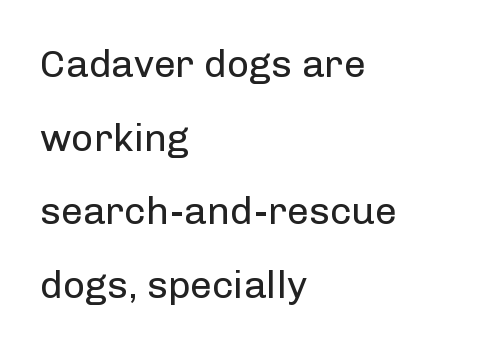
Q: Is the text bold? A: No.
Q: Is the text italic (slanted)? A: No, it is upright.
Q: Is the typeface a serif or a sans-serif typeface? A: Sans-serif.
Q: Is the text underlined? A: No.
Q: How is the paragraph aligned? A: Left-aligned.
Q: Is the spacing between letters normal or unusually wide? A: Normal.
Q: Width (condensed, normal, or wide)? A: Normal.
Q: Stroke contrast? A: Low.
Q: x-height? A: Medium.
Q: Monospaced? A: No.
